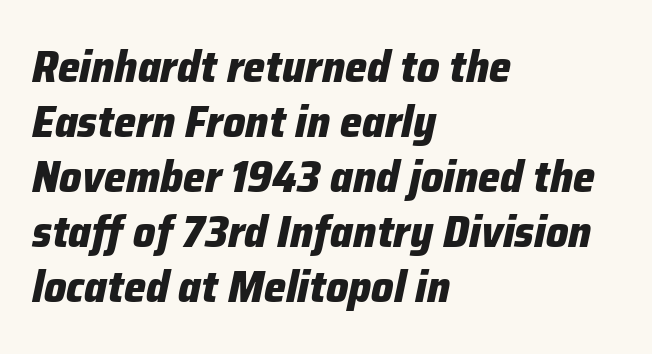
{"italic": "yes", "lean": "right", "slant_degrees": 12, "bold": "yes", "weight": "heavy", "width": "normal", "stroke_contrast": "low", "x_height": "medium", "monospaced": "no", "underline": "no", "align": "left", "line_spacing": "normal", "line_spacing_ratio": 1.25, "letter_spacing": "normal", "letter_spacing_em": 0.0, "glyph_px": 44}
